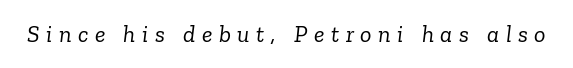
No heavy texture on the line: the type isn't bold. An italicized treatment has been applied to the whole sample. Words appear elongated and porous because spacing is wide. The passage shown is not underscored anywhere.
